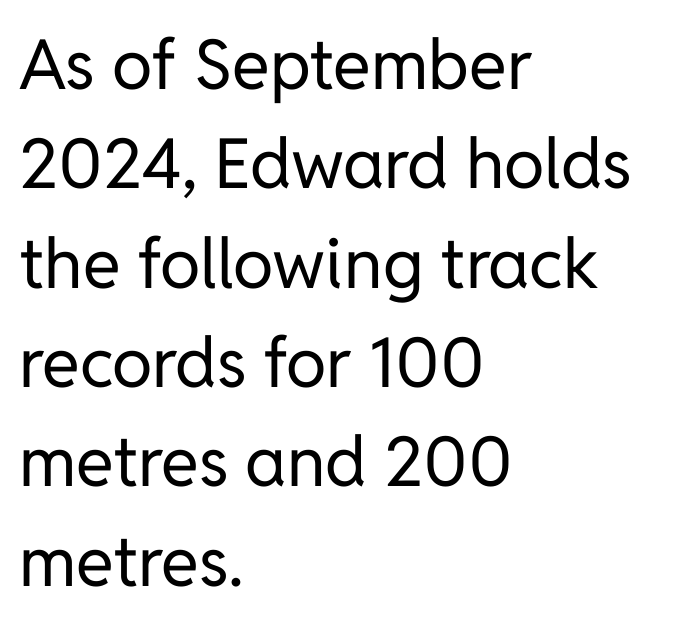
Q: Is the text bold? A: No.
Q: Is the text italic (slanted)? A: No, it is upright.
Q: Is the typeface a serif or a sans-serif typeface? A: Sans-serif.
Q: Is the text underlined? A: No.
Q: How is the paragraph aligned? A: Left-aligned.
Q: Is the spacing between letters normal or unusually wide? A: Normal.
Q: Is the spacing between lines tight, normal or loose? A: Normal.
Q: Width (condensed, normal, or wide)? A: Normal.
Q: Stroke contrast? A: Low.
Q: x-height? A: Medium.
Q: Monospaced? A: No.
